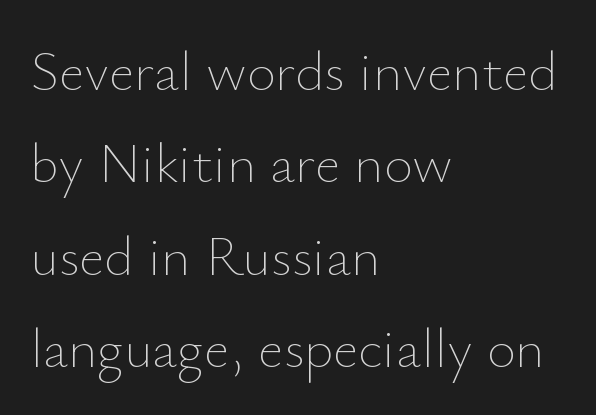
{"italic": "no", "bold": "no", "weight": "thin", "width": "normal", "stroke_contrast": "low", "x_height": "small", "monospaced": "no", "underline": "no", "align": "left", "line_spacing": "normal", "line_spacing_ratio": 1.65, "letter_spacing": "normal", "letter_spacing_em": 0.0, "glyph_px": 56}
